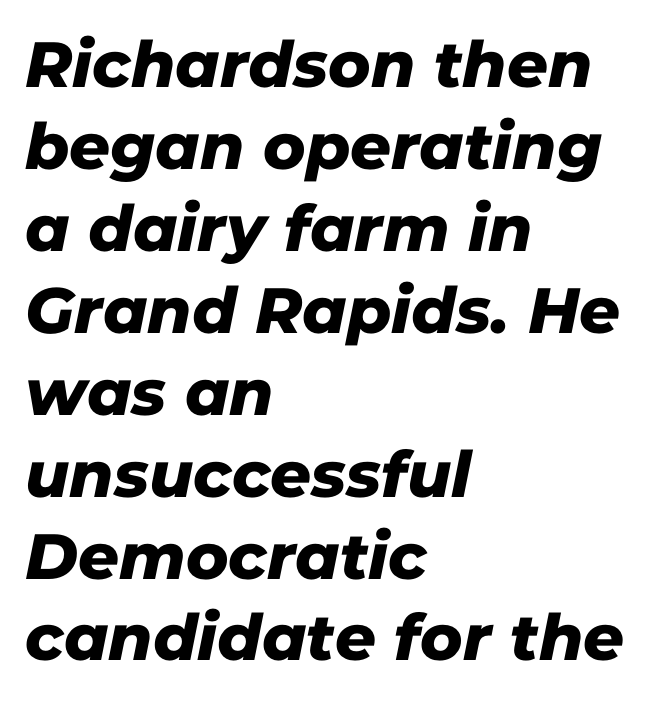
This is sans-serif lettering, the kind often seen on screens and signage. The passage shown is typed in a proportional face where columns would drift. How are the letters spaced? Ordinarily, with no added tracking. Alignment: flush left. Evenly set lines give the paragraph a standard silhouette.
